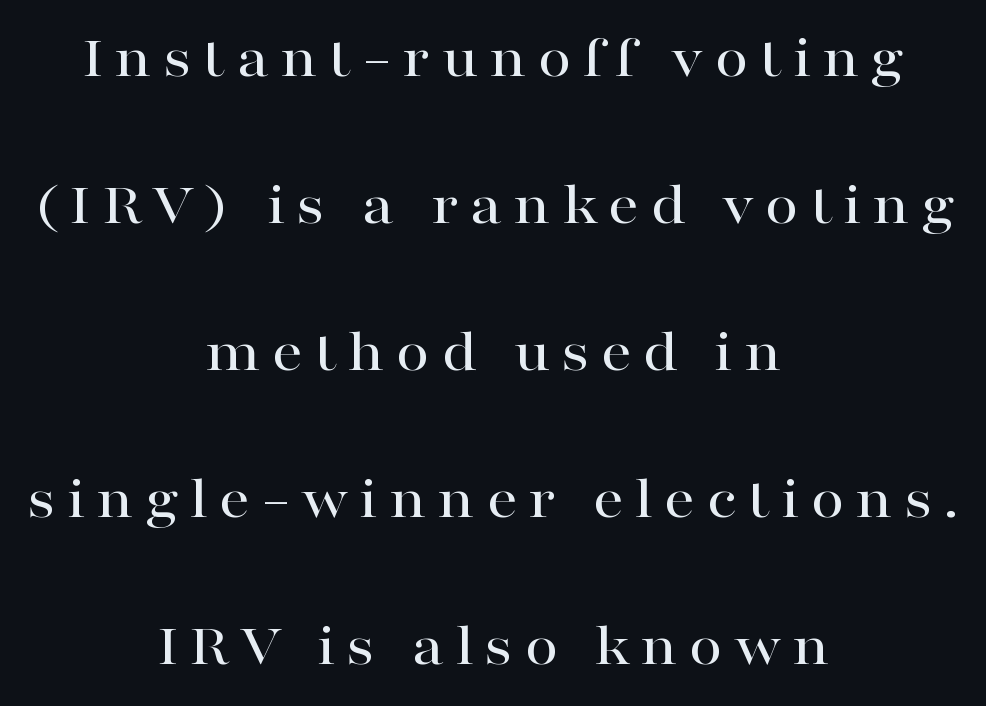
The image shows 61 px wide serif type, upright; set centered, loose line spacing (2.41x), not underlined; high stroke contrast and a medium x-height.
